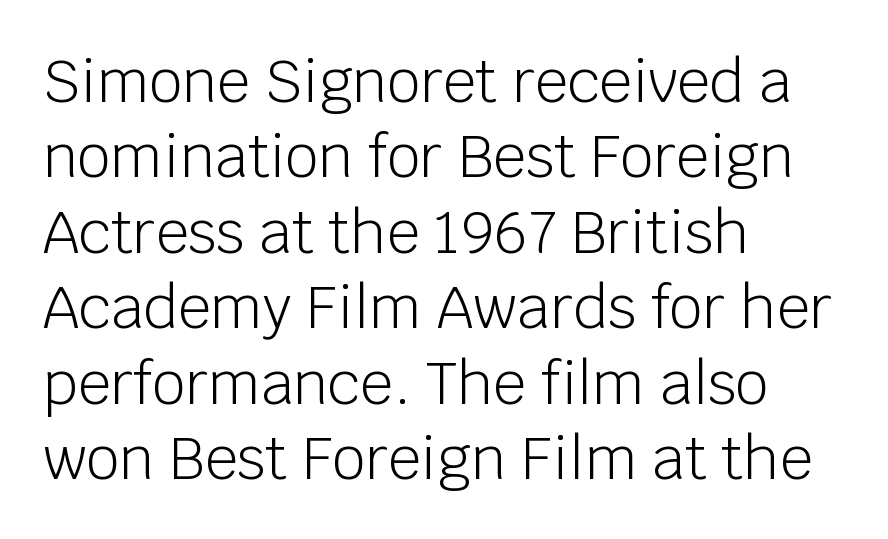
The image shows 58 px light sans-serif type, upright; set left-aligned, normal line spacing (1.3x), normal letter spacing, not underlined; low stroke contrast and a large x-height.
